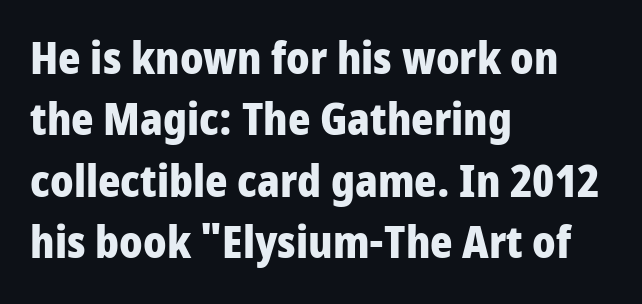
The image shows 43 px heavy, condensed sans-serif type, upright; set left-aligned, normal line spacing (1.43x), normal letter spacing, not underlined; low stroke contrast and a large x-height.
